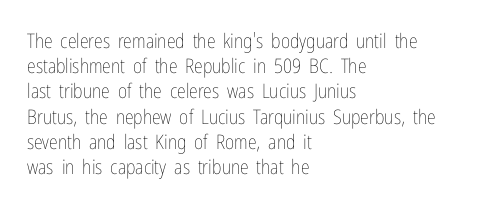
The image shows 20 px text type, upright; set left-aligned, normal line spacing (1.26x), normal letter spacing, not underlined.
